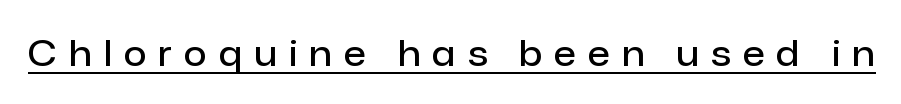
{"serif": "no", "italic": "no", "bold": "semi", "weight": "semibold", "width": "normal", "stroke_contrast": "low", "x_height": "medium", "monospaced": "no", "underline": "yes", "letter_spacing": "wide", "letter_spacing_em": 0.33, "glyph_px": 36}
